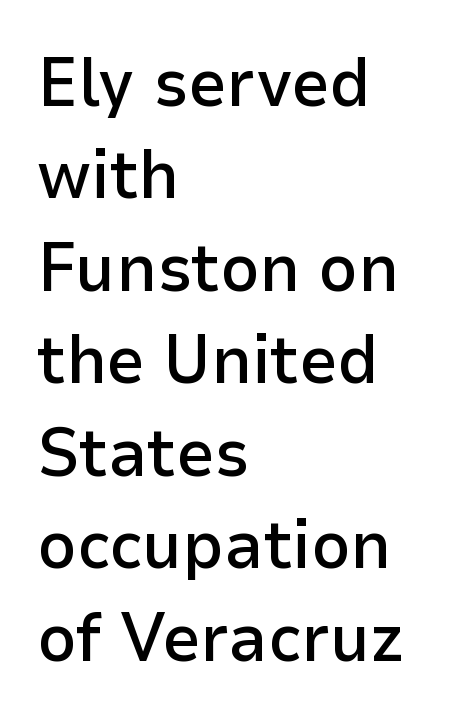
The image shows 68 px semibold sans-serif type, upright; set left-aligned, normal line spacing (1.36x), normal letter spacing, not underlined; low stroke contrast and a medium x-height.
